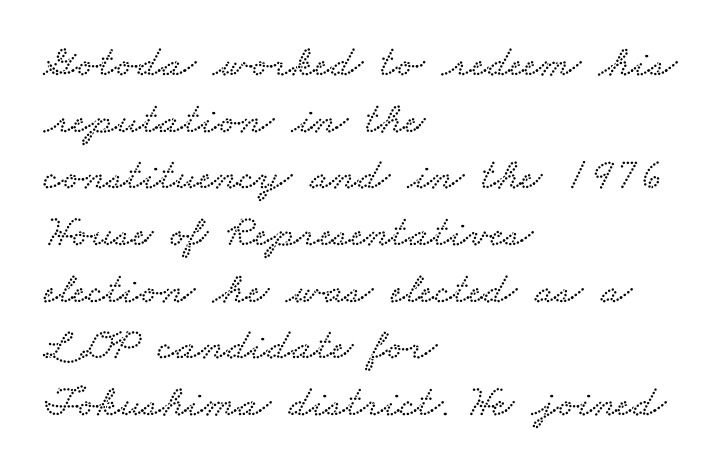
Q: Is the typeface a serif or a sans-serif typeface? A: Serif.
Q: Is the text underlined? A: No.
Q: How is the paragraph aligned? A: Left-aligned.
Q: Is the spacing between letters normal or unusually wide? A: Normal.
Q: Is the spacing between lines tight, normal or loose? A: Normal.
Q: Width (condensed, normal, or wide)? A: Wide.
Q: Stroke contrast? A: Low.
Q: x-height? A: Small.
Q: Monospaced? A: No.
